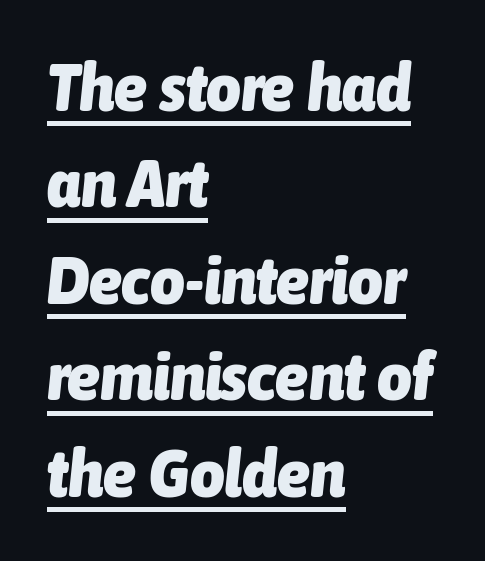
{"italic": "yes", "lean": "right", "slant_degrees": 6, "bold": "yes", "weight": "heavy", "width": "condensed", "stroke_contrast": "low", "x_height": "medium", "monospaced": "no", "underline": "yes", "align": "left", "line_spacing": "normal", "line_spacing_ratio": 1.44, "letter_spacing": "normal", "letter_spacing_em": 0.0, "glyph_px": 67}
